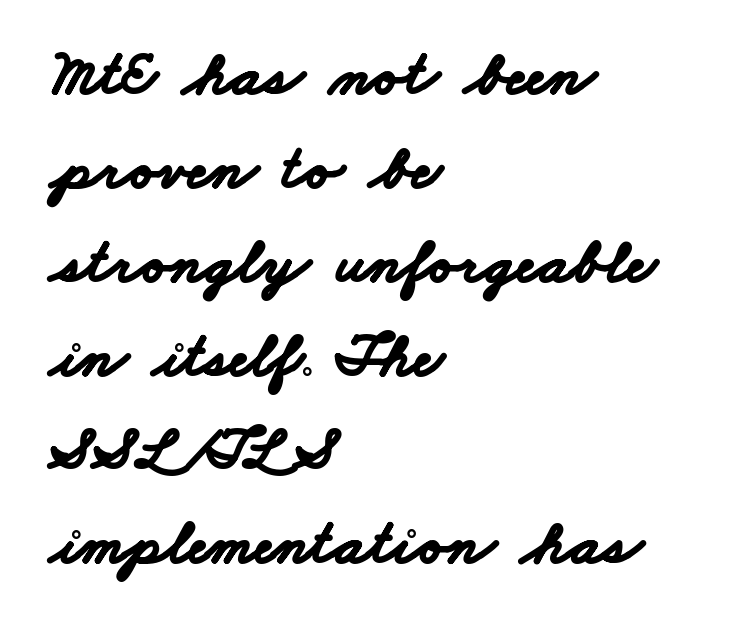
{"serif": "no", "bold": "yes", "weight": "bold", "width": "wide", "stroke_contrast": "low", "x_height": "small", "monospaced": "no", "underline": "no", "align": "left", "line_spacing": "normal", "line_spacing_ratio": 1.49, "letter_spacing": "normal", "letter_spacing_em": 0.0, "glyph_px": 63}
